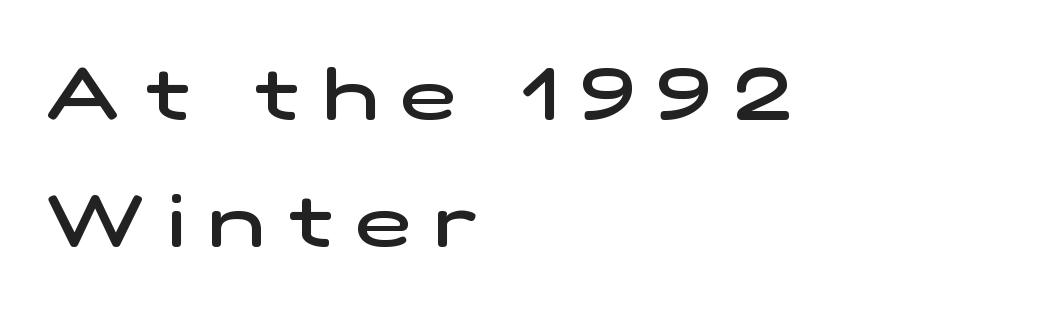
{"serif": "no", "bold": "semi", "weight": "semibold", "width": "wide", "stroke_contrast": "low", "x_height": "medium", "monospaced": "no", "underline": "no", "align": "left", "line_spacing_ratio": 1.71, "letter_spacing": "wide", "letter_spacing_em": 0.32, "glyph_px": 74}
